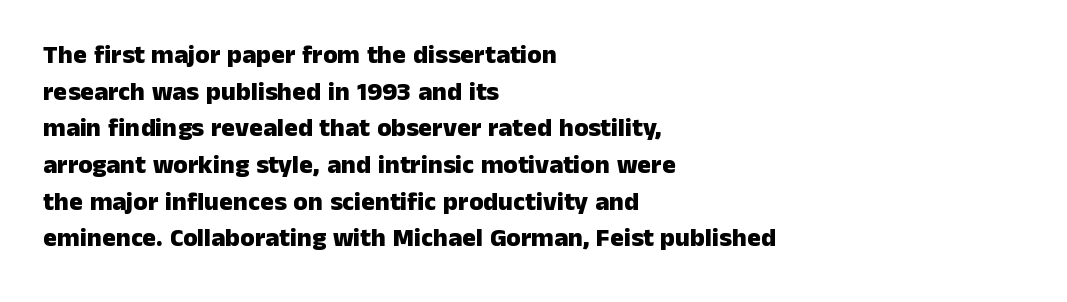
{"italic": "no", "bold": "yes", "underline": "no", "align": "left", "line_spacing": "normal", "line_spacing_ratio": 1.41, "letter_spacing": "normal", "letter_spacing_em": 0.0, "glyph_px": 26}
